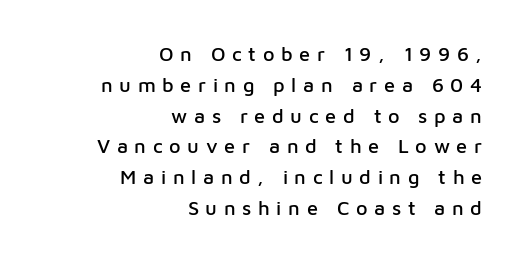
{"italic": "no", "underline": "no", "align": "right", "line_spacing": "normal", "line_spacing_ratio": 1.54, "letter_spacing": "wide", "letter_spacing_em": 0.33, "glyph_px": 20}
